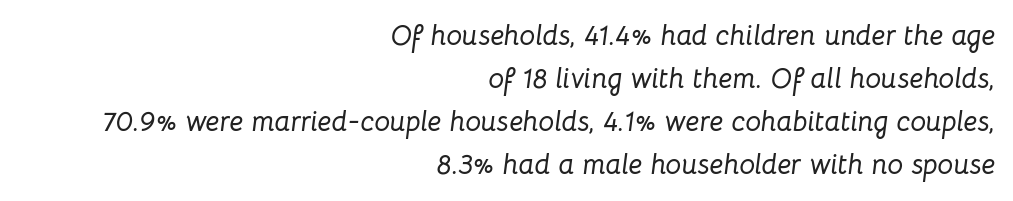
The image shows 28 px text type, italic (leaning right); set right-aligned, normal line spacing (1.54x), normal letter spacing, not underlined; low stroke contrast and a medium x-height.
